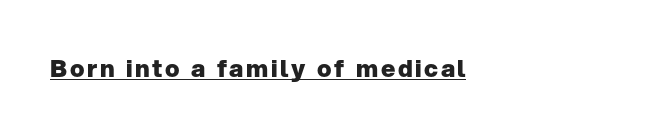
Q: Is the text bold? A: Yes.
Q: Is the text italic (slanted)? A: No, it is upright.
Q: Is the text underlined? A: Yes.
